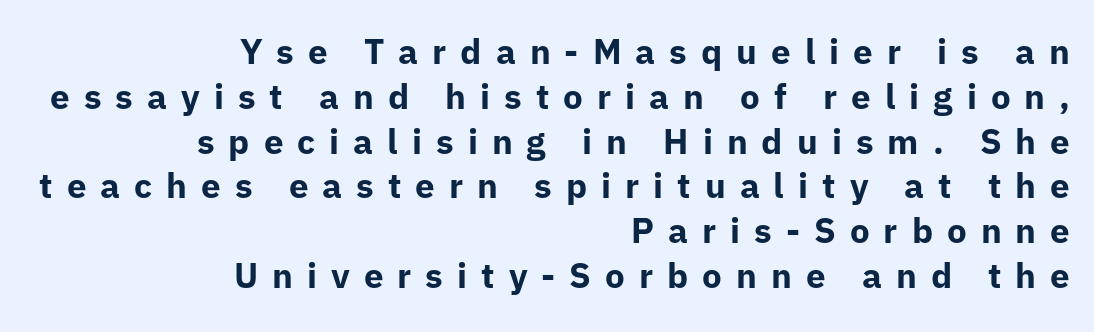
{"serif": "no", "italic": "no", "bold": "yes", "weight": "bold", "width": "normal", "stroke_contrast": "low", "x_height": "medium", "monospaced": "no", "underline": "no", "align": "right", "line_spacing": "normal", "line_spacing_ratio": 1.28, "letter_spacing": "wide", "letter_spacing_em": 0.4, "glyph_px": 35}
